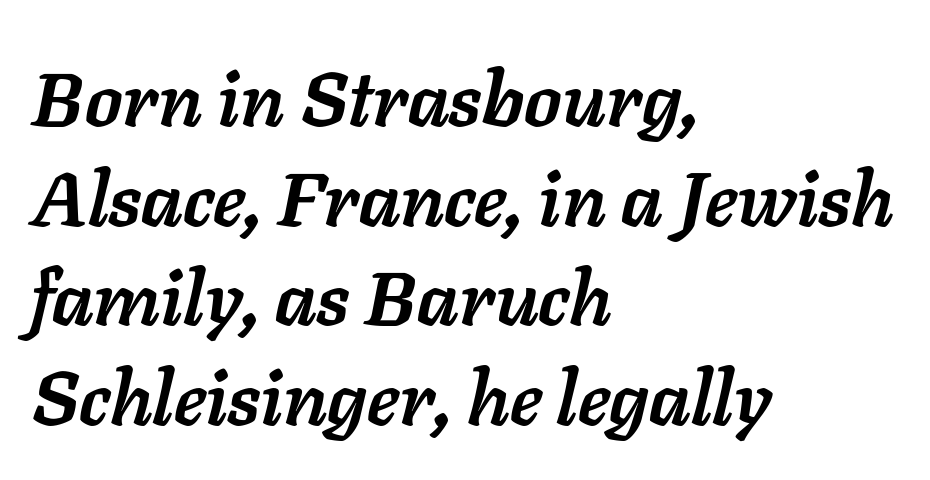
Q: Is the text bold? A: Yes.
Q: Is the text italic (slanted)? A: Yes, it leans right by about 11 degrees.
Q: Is the text underlined? A: No.
Q: How is the paragraph aligned? A: Left-aligned.
Q: Is the spacing between letters normal or unusually wide? A: Normal.
Q: Is the spacing between lines tight, normal or loose? A: Normal.
Q: Width (condensed, normal, or wide)? A: Normal.
Q: Stroke contrast? A: Low.
Q: x-height? A: Medium.
Q: Monospaced? A: No.
